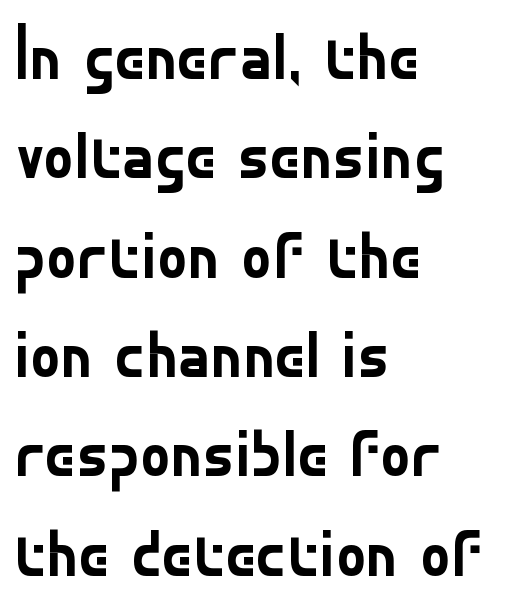
The image shows 77 px regular-weight sans-serif type, upright; set left-aligned, normal line spacing (1.29x), normal letter spacing, not underlined; low stroke contrast and a small x-height.
